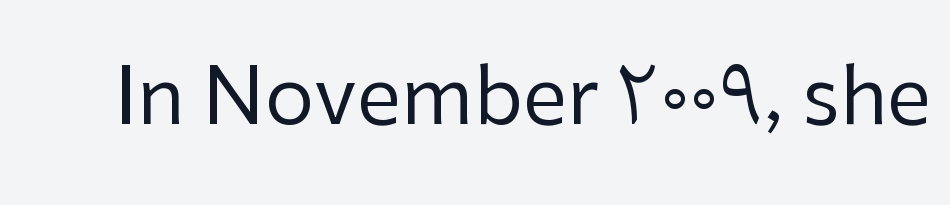
The image shows 79 px regular-weight sans-serif type, upright; set normal letter spacing, not underlined; low stroke contrast and a medium x-height.
